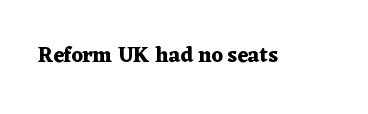
Q: Is the text bold? A: Yes.
Q: Is the text italic (slanted)? A: No, it is upright.
Q: Is the text underlined? A: No.
Q: Is the spacing between letters normal or unusually wide? A: Normal.
